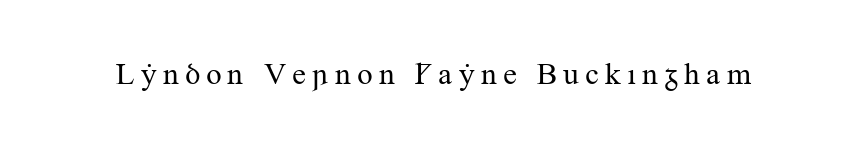
Q: Is the text bold? A: No.
Q: Is the text italic (slanted)? A: No, it is upright.
Q: Is the typeface a serif or a sans-serif typeface? A: Serif.
Q: Is the text underlined? A: No.
Q: Width (condensed, normal, or wide)? A: Normal.
Q: Stroke contrast? A: Medium.
Q: x-height? A: Small.
Q: Monospaced? A: No.
